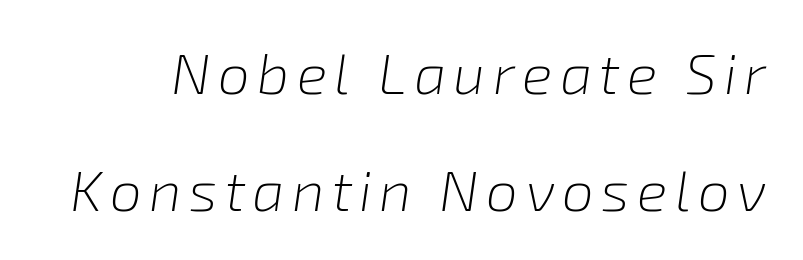
Regarding leading, the lines here are spaced well apart. Italic? Definitely — the glyphs are oblique. The passage shown is typed in a proportional face where columns would drift. The passage shown is not underscored anywhere. No chunkiness to these letters — they're not bold.
